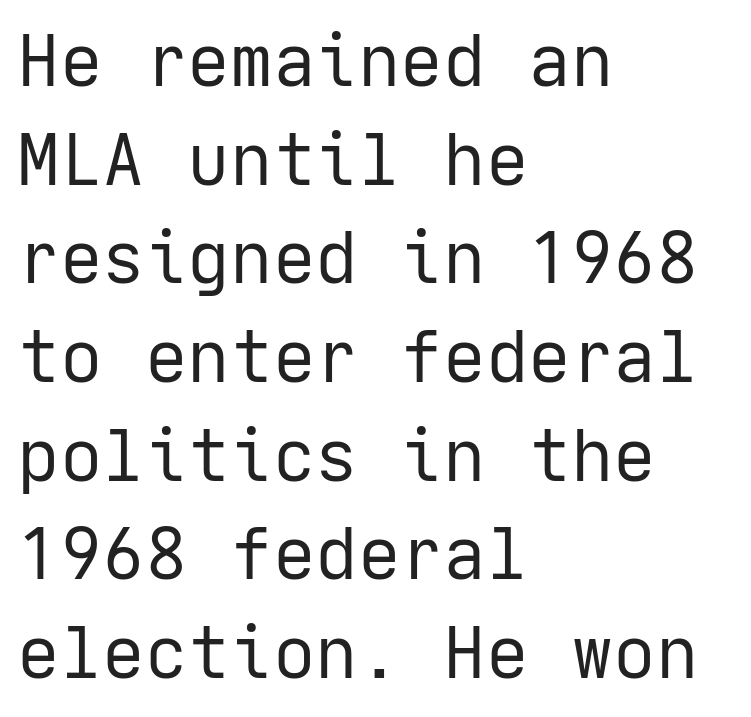
{"serif": "no", "italic": "no", "bold": "no", "weight": "regular", "width": "normal", "stroke_contrast": "low", "x_height": "medium", "underline": "no", "align": "left", "line_spacing": "normal", "line_spacing_ratio": 1.39, "letter_spacing": "normal", "letter_spacing_em": 0.0, "glyph_px": 71}
